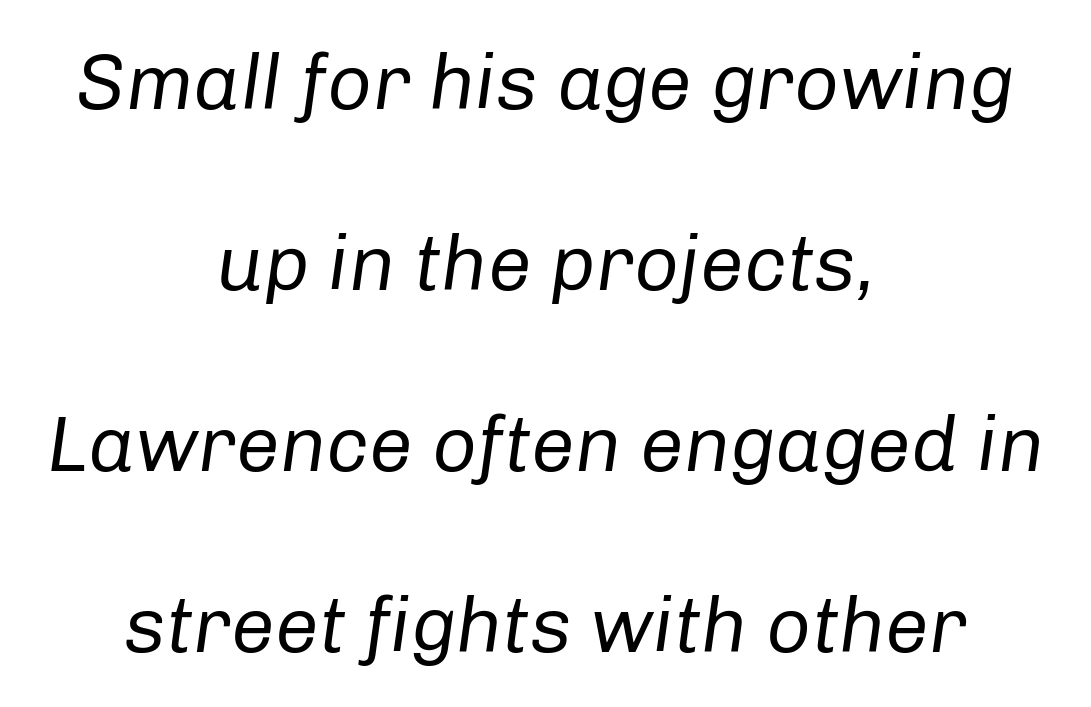
{"italic": "yes", "lean": "right", "slant_degrees": 8, "bold": "no", "weight": "regular", "width": "normal", "stroke_contrast": "low", "x_height": "medium", "monospaced": "no", "underline": "no", "align": "center", "line_spacing": "loose", "line_spacing_ratio": 2.32, "letter_spacing": "normal", "letter_spacing_em": 0.0, "glyph_px": 78}
